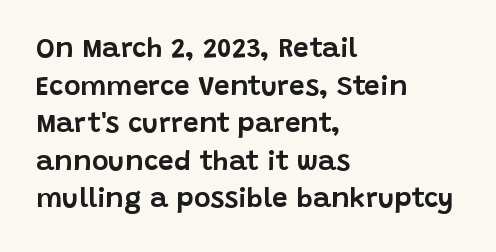
{"serif": "no", "italic": "no", "width": "normal", "stroke_contrast": "low", "x_height": "large", "monospaced": "no", "underline": "no", "align": "left", "line_spacing": "normal", "line_spacing_ratio": 1.34, "letter_spacing": "normal", "letter_spacing_em": 0.0, "glyph_px": 28}
